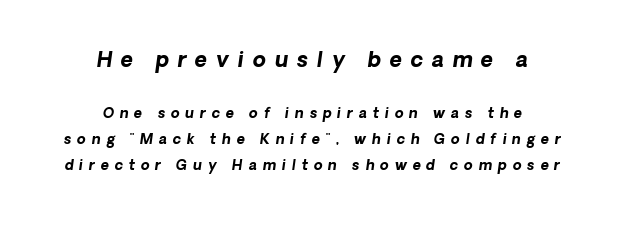
{"italic": "yes", "lean": "right", "slant_degrees": 8, "bold": "yes", "underline": "no", "align": "center", "line_spacing_ratio": 1.86, "letter_spacing": "wide", "letter_spacing_em": 0.42, "larger_block": "first", "size_ratio": 1.5, "glyph_px": 21}
